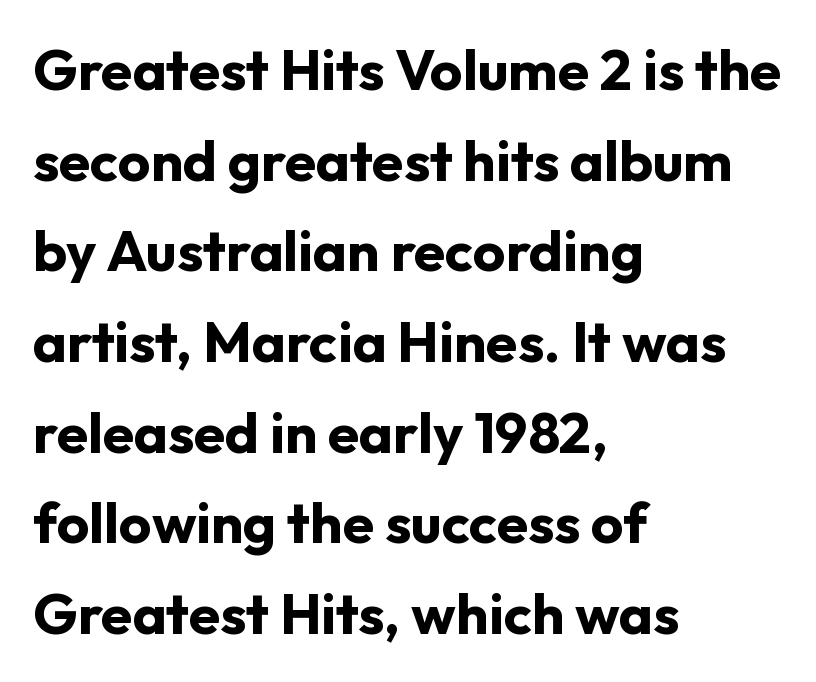
Q: Is the text bold? A: Yes.
Q: Is the text italic (slanted)? A: No, it is upright.
Q: Is the typeface a serif or a sans-serif typeface? A: Sans-serif.
Q: Is the text underlined? A: No.
Q: How is the paragraph aligned? A: Left-aligned.
Q: Is the spacing between letters normal or unusually wide? A: Normal.
Q: Is the spacing between lines tight, normal or loose? A: Normal.
Q: Width (condensed, normal, or wide)? A: Normal.
Q: Stroke contrast? A: Low.
Q: x-height? A: Medium.
Q: Monospaced? A: No.
